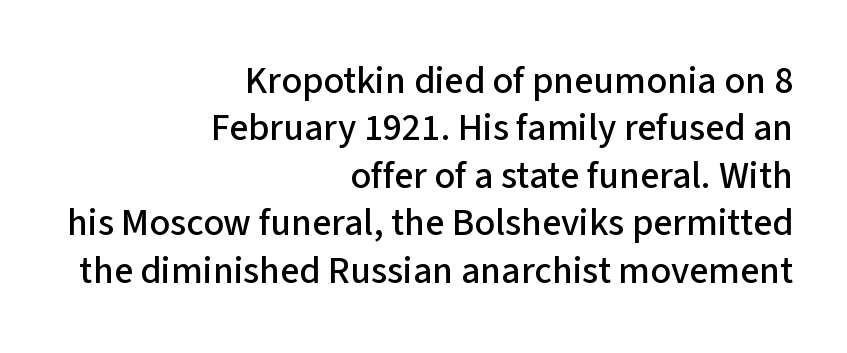
{"serif": "no", "italic": "no", "width": "normal", "stroke_contrast": "low", "x_height": "medium", "monospaced": "no", "underline": "no", "align": "right", "line_spacing": "normal", "line_spacing_ratio": 1.25, "letter_spacing": "normal", "letter_spacing_em": 0.0, "glyph_px": 38}
